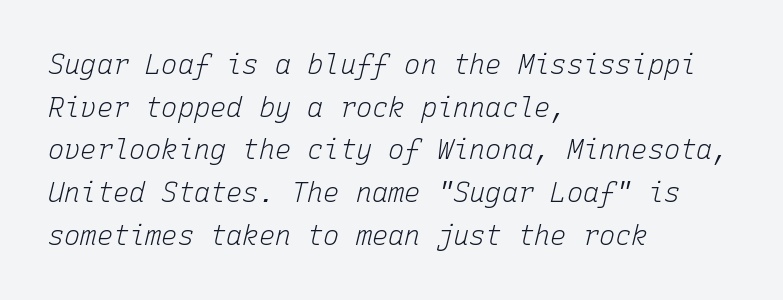
{"italic": "yes", "lean": "right", "slant_degrees": 15, "bold": "no", "underline": "no", "align": "left", "line_spacing": "normal", "line_spacing_ratio": 1.58, "letter_spacing": "normal", "letter_spacing_em": 0.0, "glyph_px": 27}
